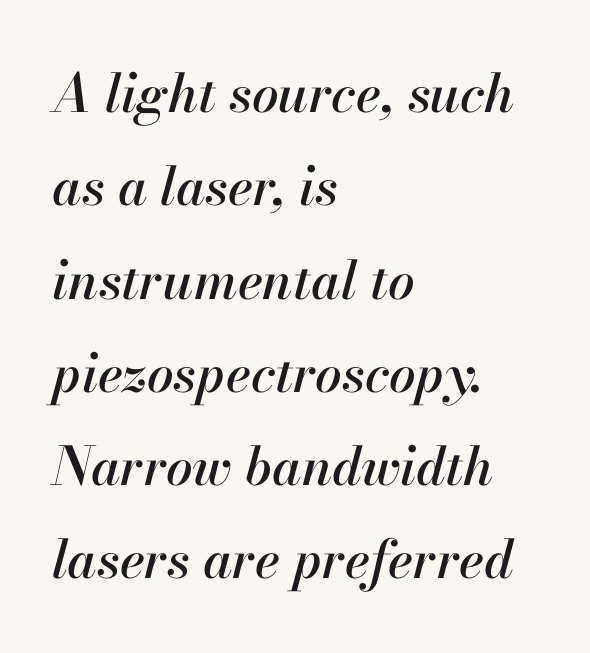
{"italic": "yes", "lean": "right", "slant_degrees": 13, "width": "normal", "stroke_contrast": "high", "x_height": "small", "monospaced": "no", "underline": "no", "align": "left", "line_spacing_ratio": 1.76, "letter_spacing": "normal", "letter_spacing_em": 0.0, "glyph_px": 53}
